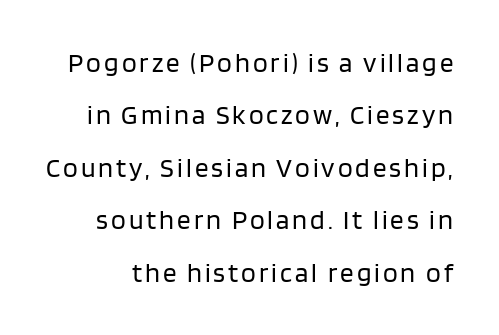
{"italic": "no", "bold": "no", "underline": "no", "line_spacing": "loose", "line_spacing_ratio": 1.94, "glyph_px": 27}
